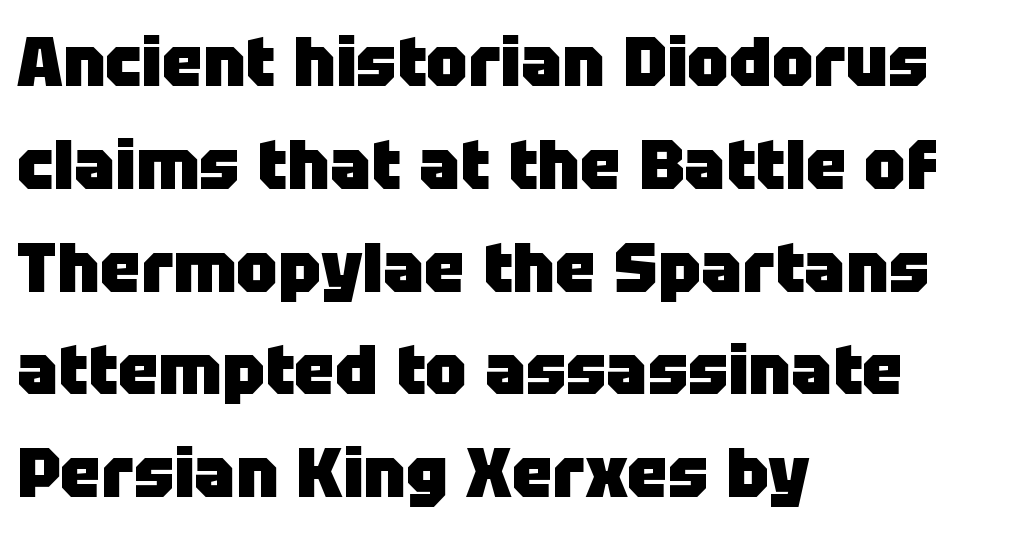
The face used here is a sans, in the tradition of grotesques and geometrics. The passage shown is typed in a proportional face where columns would drift. Vertically, the passage feels balanced, rows spaced as you'd expect. Beneath every word, the page is bare. The typography opts for an upright posture over an oblique one. Strokes here are thick enough to call this a true bold.
